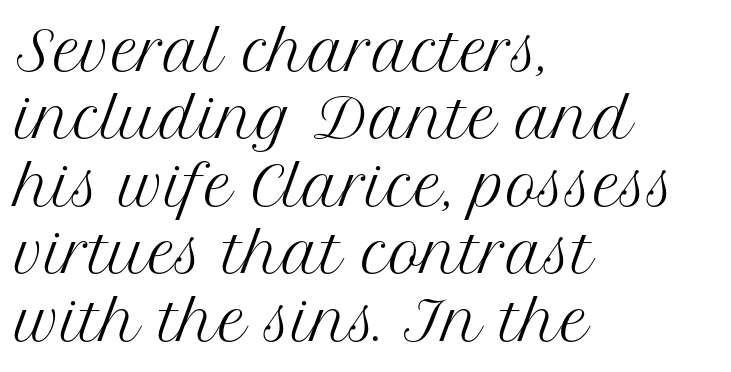
Q: Is the text bold? A: No.
Q: Is the text italic (slanted)? A: Yes.
Q: Is the typeface a serif or a sans-serif typeface? A: Serif.
Q: Is the text underlined? A: No.
Q: How is the paragraph aligned? A: Left-aligned.
Q: Is the spacing between letters normal or unusually wide? A: Normal.
Q: Is the spacing between lines tight, normal or loose? A: Normal.
Q: Width (condensed, normal, or wide)? A: Normal.
Q: Stroke contrast? A: Medium.
Q: x-height? A: Medium.
Q: Monospaced? A: No.
